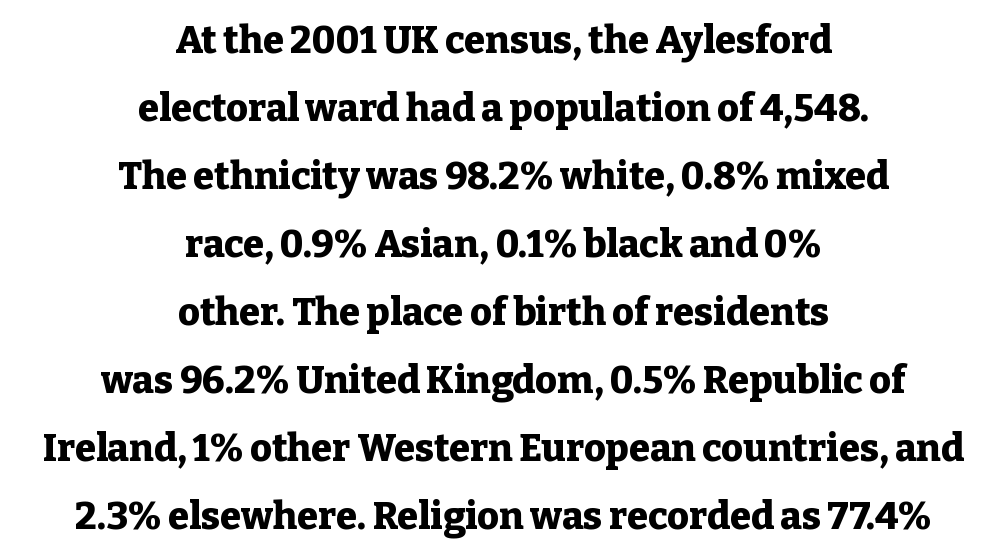
{"serif": "yes", "italic": "no", "bold": "yes", "weight": "heavy", "width": "normal", "stroke_contrast": "low", "x_height": "medium", "monospaced": "no", "underline": "no", "align": "center", "line_spacing_ratio": 1.79, "letter_spacing": "normal", "letter_spacing_em": 0.0, "glyph_px": 38}
